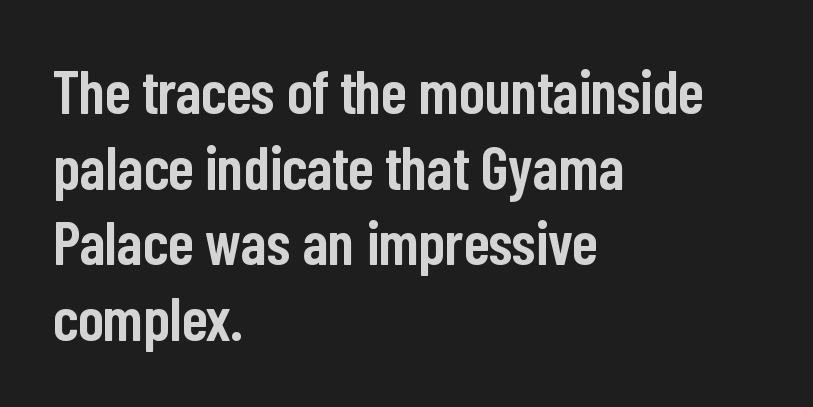
The image shows 61 px semibold, condensed sans-serif type, upright; set left-aligned, line spacing 1.24x, normal letter spacing, not underlined; low stroke contrast and a medium x-height.
